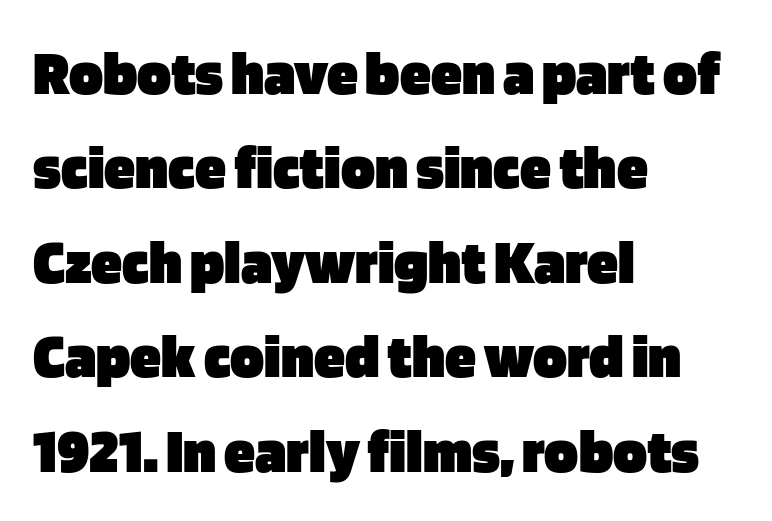
The image shows 63 px heavy sans-serif type, upright; set left-aligned, normal line spacing (1.5x), normal letter spacing, not underlined; low stroke contrast and a large x-height.
